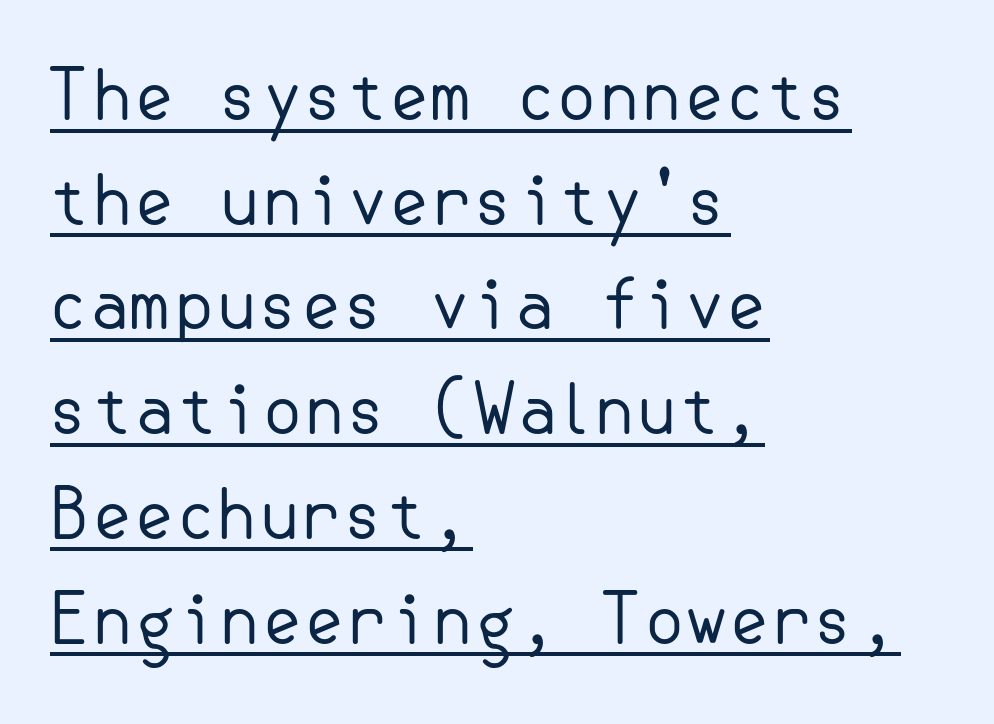
{"serif": "no", "italic": "no", "bold": "no", "weight": "regular", "width": "normal", "stroke_contrast": "low", "x_height": "small", "underline": "yes", "align": "left", "line_spacing": "normal", "line_spacing_ratio": 1.54, "letter_spacing": "normal", "letter_spacing_em": 0.0, "glyph_px": 68}
